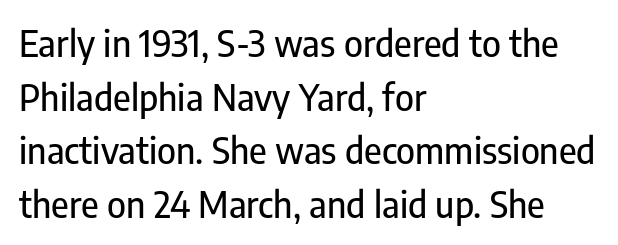
Spacing between characters is what you'd get straight out of the box. The letters carry no serifs — their stems end cleanly without finishing strokes. Each row of text sits above clean, open space. This sample has the flowing, uneven cadence of proportional lettering. Reading down the block, your eye returns to a fixed left position each line. Does the lettering tilt? It doesn't — this is upright.
